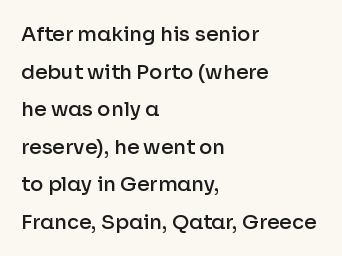
The image shows 20 px text type, upright; set left-aligned, line spacing 1.88x, normal letter spacing, not underlined.
